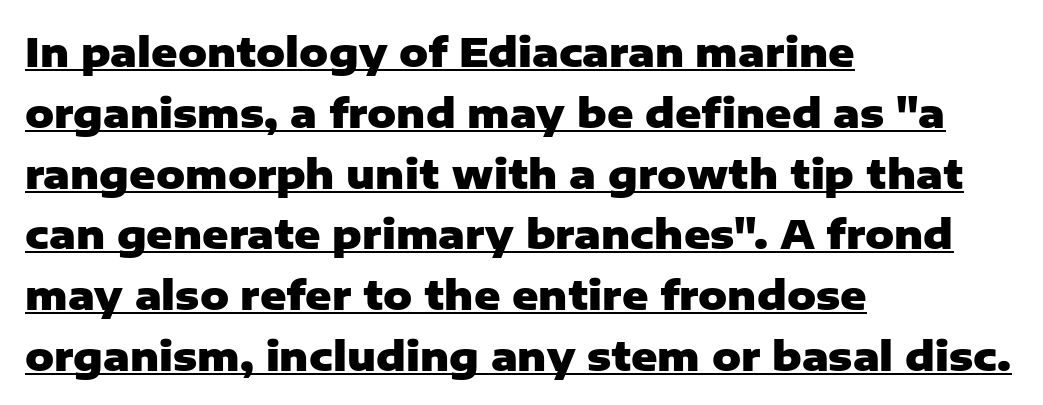
The image shows 40 px heavy sans-serif type, upright; set left-aligned, normal line spacing (1.52x), normal letter spacing, underlined; low stroke contrast and a medium x-height.
